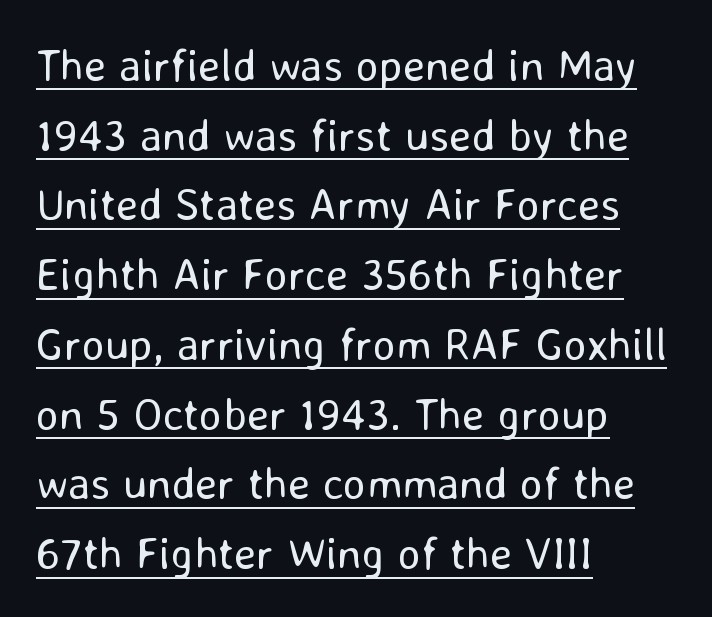
This sample uses an upright cut, with every glyph sitting square on the baseline. Regarding leading, the lines here are spaced in the standard way. Unbolded letterforms with no extra heft. Here the glyphs are tracked normally, forming tight word shapes. The paragraph has a hard left edge and a soft right edge.
